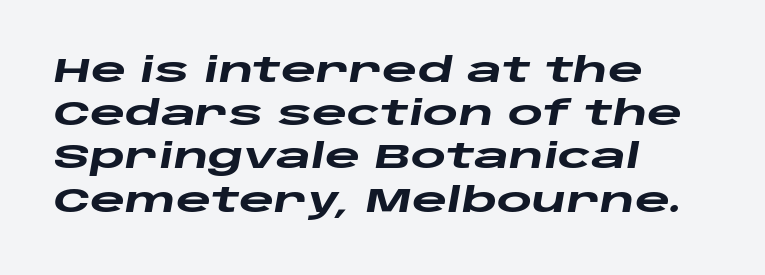
{"italic": "yes", "lean": "right", "slant_degrees": 10, "bold": "yes", "weight": "heavy", "width": "wide", "stroke_contrast": "low", "x_height": "large", "monospaced": "no", "underline": "no", "align": "left", "line_spacing": "normal", "line_spacing_ratio": 1.27, "letter_spacing": "normal", "letter_spacing_em": 0.0, "glyph_px": 34}
